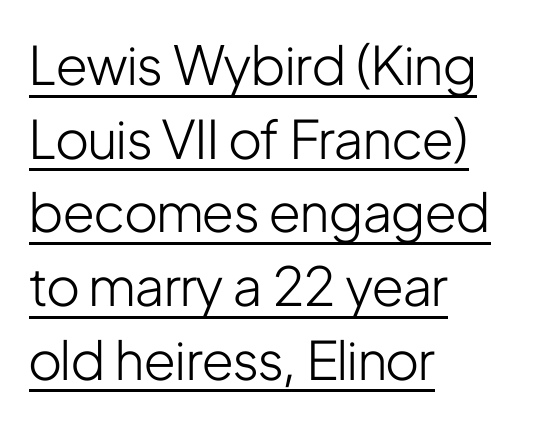
Counters stay open thanks to moderate or lighter strokes. The font's upright variant was chosen for this text. I'd call this a sans setting — the letters go barefoot. Leading: standard. Looks like regular typesetting: each glyph gets only the width it needs. The rendered words wear a rule along their underside.
